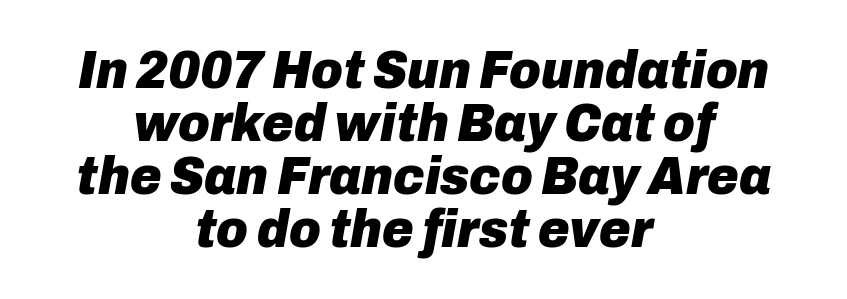
Each word holds together tightly as a unit, with standard inter-letter gaps. Line spacing here is tight. Leftover space on each line is divided equally before and after the words. Varying glyph widths throughout — classic text-font behaviour.
